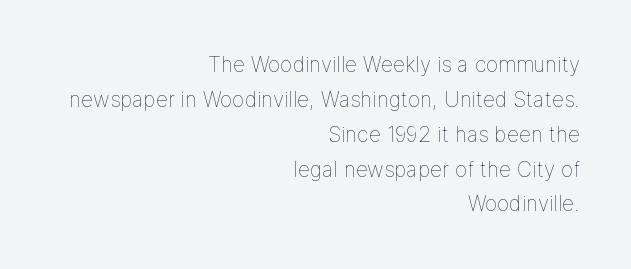
The image shows 21 px text type, upright; set right-aligned, normal line spacing (1.66x), normal letter spacing, not underlined.
